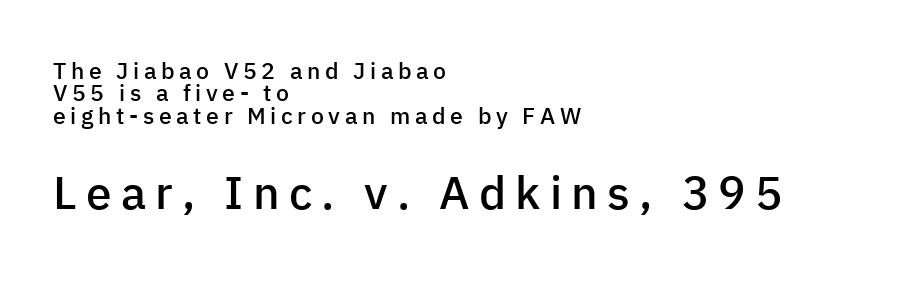
These lines stack with their left ends in a neat column. The designer dialed line spacing down below the default. This is the in-between weight designers call semibold or demi. These lines are rendered in a variable-pitch font. Tall strokes in this sample are plumb rather than angled.
